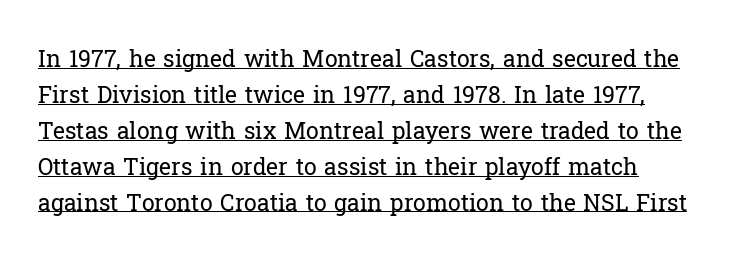
The image shows 23 px text type, upright; set normal line spacing (1.56x), normal letter spacing, underlined.
